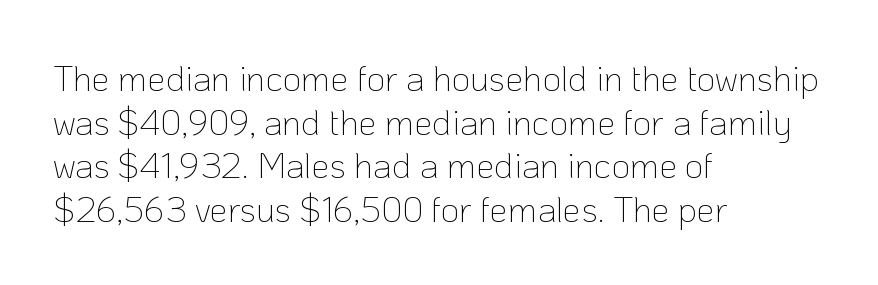
The image shows 36 px thin sans-serif type, upright; set left-aligned, line spacing 1.21x, normal letter spacing, not underlined; low stroke contrast and a medium x-height.
